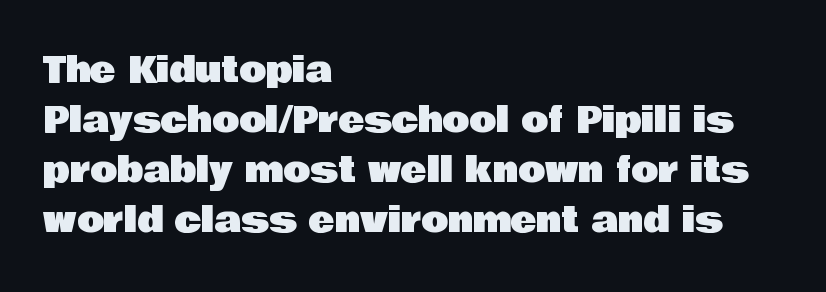
Check where the strokes stop: nothing finishes them off — pure sans. The setting favours the left margin, as ordinary paragraphs usually do. The space between consecutive lines is moderate. The line texture is even and compact thanks to regular tracking.
